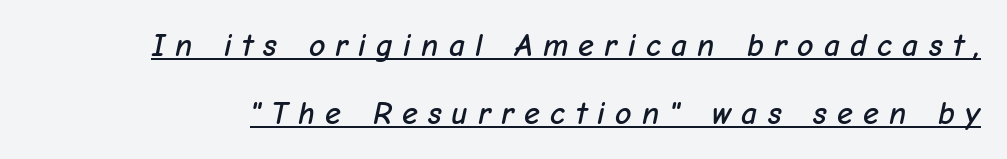
{"italic": "yes", "lean": "right", "slant_degrees": 12, "width": "normal", "stroke_contrast": "low", "x_height": "medium", "monospaced": "no", "underline": "yes", "line_spacing": "loose", "line_spacing_ratio": 2.11, "letter_spacing": "wide", "letter_spacing_em": 0.32, "glyph_px": 32}
